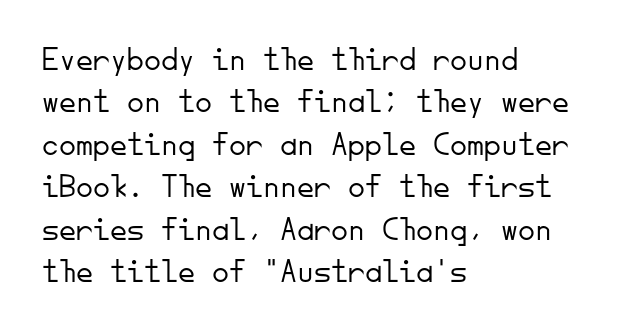
The face used here is monospaced, like something from a code editor. In terms of letterspacing, this is plain default setting. A light-to-regular cut is what we see here. Serifs: no, the terminals of the letterforms are clean.
